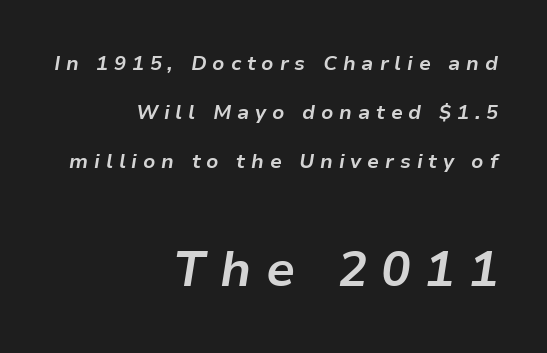
{"italic": "yes", "lean": "right", "slant_degrees": 9, "bold": "yes", "weight": "bold", "width": "normal", "stroke_contrast": "low", "x_height": "medium", "monospaced": "no", "underline": "no", "align": "right", "line_spacing": "loose", "line_spacing_ratio": 2.46, "letter_spacing": "wide", "letter_spacing_em": 0.29, "larger_block": "second", "size_ratio": 2.45, "glyph_px": 49}
